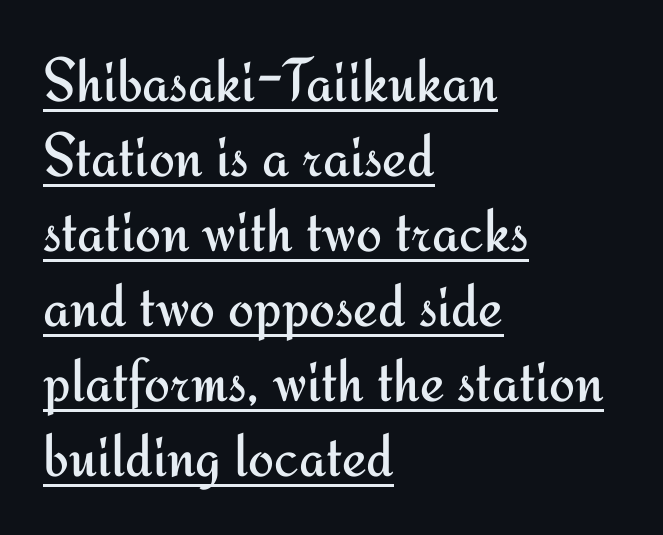
Note the varied advance widths — an 'i' is clearly narrower than an 'm'. The passage shown is underscored from start to finish. No letter is thick-stroked: the sample isn't bold. This is sans-serif lettering, the kind often seen on screens and signage.
